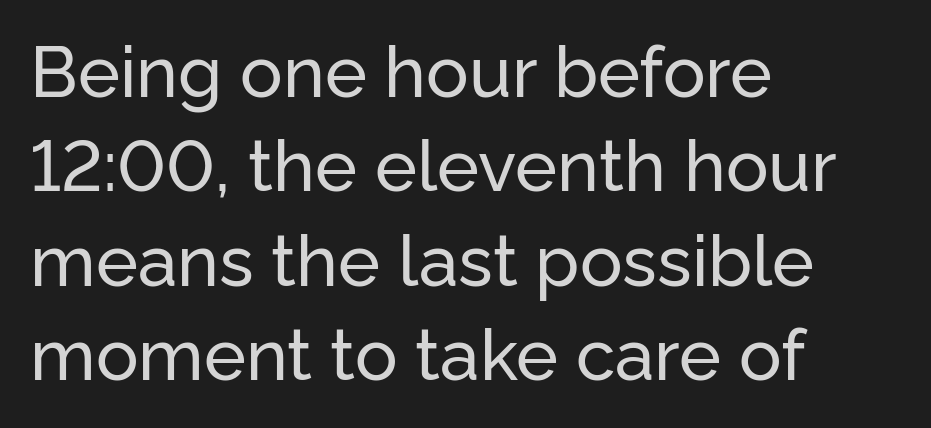
Q: Is the text italic (slanted)? A: No, it is upright.
Q: Is the typeface a serif or a sans-serif typeface? A: Sans-serif.
Q: Is the text underlined? A: No.
Q: How is the paragraph aligned? A: Left-aligned.
Q: Is the spacing between letters normal or unusually wide? A: Normal.
Q: Is the spacing between lines tight, normal or loose? A: Normal.
Q: Width (condensed, normal, or wide)? A: Normal.
Q: Stroke contrast? A: Low.
Q: x-height? A: Medium.
Q: Monospaced? A: No.
